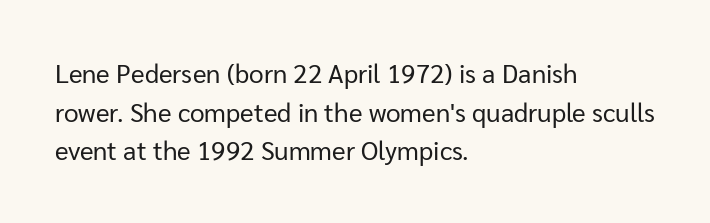
Posture: vertical. The weight tops out at a normal text grade. Words appear dense and cohesive because spacing is normal. If you drew a ruler down the left edge, every line would touch it. Line spacing here is normal. Underline: absent.
